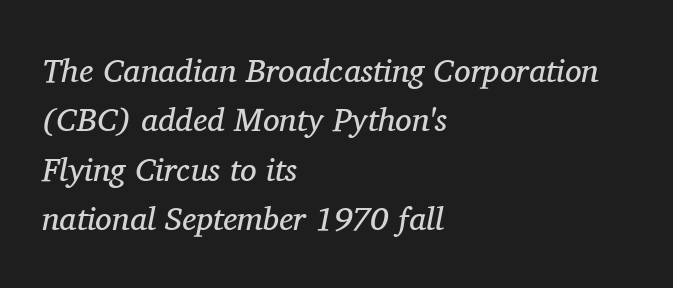
Q: Is the text bold? A: No.
Q: Is the text italic (slanted)? A: Yes, it leans right by about 11 degrees.
Q: Is the typeface a serif or a sans-serif typeface? A: Serif.
Q: Is the text underlined? A: No.
Q: How is the paragraph aligned? A: Left-aligned.
Q: Is the spacing between letters normal or unusually wide? A: Normal.
Q: Is the spacing between lines tight, normal or loose? A: Normal.
Q: Width (condensed, normal, or wide)? A: Normal.
Q: Stroke contrast? A: Medium.
Q: x-height? A: Medium.
Q: Monospaced? A: No.
